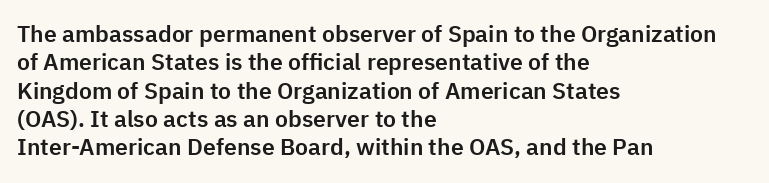
Q: Is the text italic (slanted)? A: No, it is upright.
Q: Is the text underlined? A: No.
Q: How is the paragraph aligned? A: Left-aligned.
Q: Is the spacing between letters normal or unusually wide? A: Normal.
